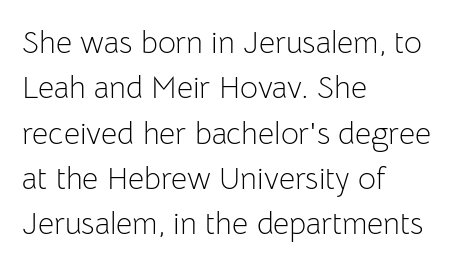
The image shows 31 px light sans-serif type, upright; set left-aligned, normal line spacing (1.46x), normal letter spacing, not underlined; low stroke contrast and a medium x-height.
